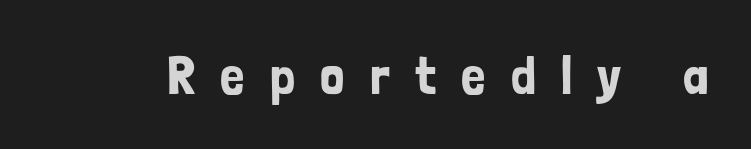
The image shows 54 px condensed sans-serif type, upright; set unusually wide letter spacing (+0.47 em), not underlined; low stroke contrast and a medium x-height.
